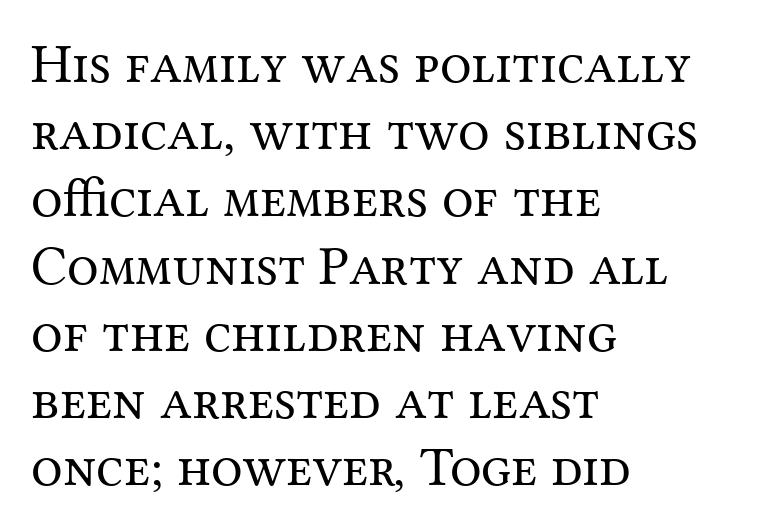
The image shows 56 px regular-weight serif type, upright; set left-aligned, line spacing 1.2x, normal letter spacing, not underlined; medium stroke contrast and a medium x-height.
